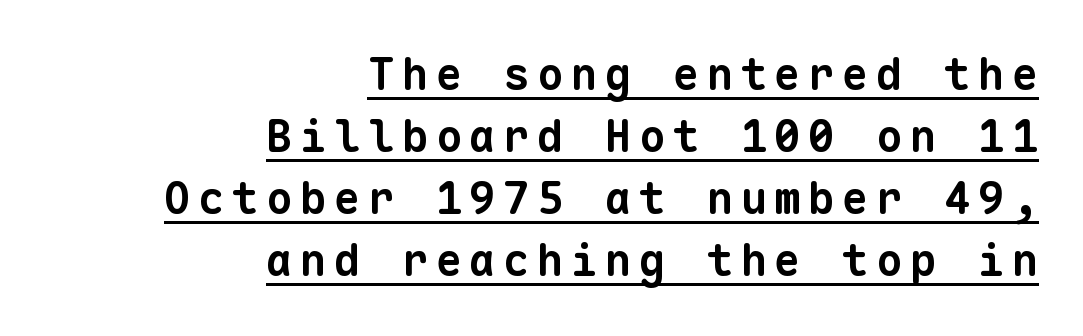
The image shows 44 px bold sans-serif type, monospaced; set right-aligned, normal line spacing (1.41x), underlined; low stroke contrast and a medium x-height.
